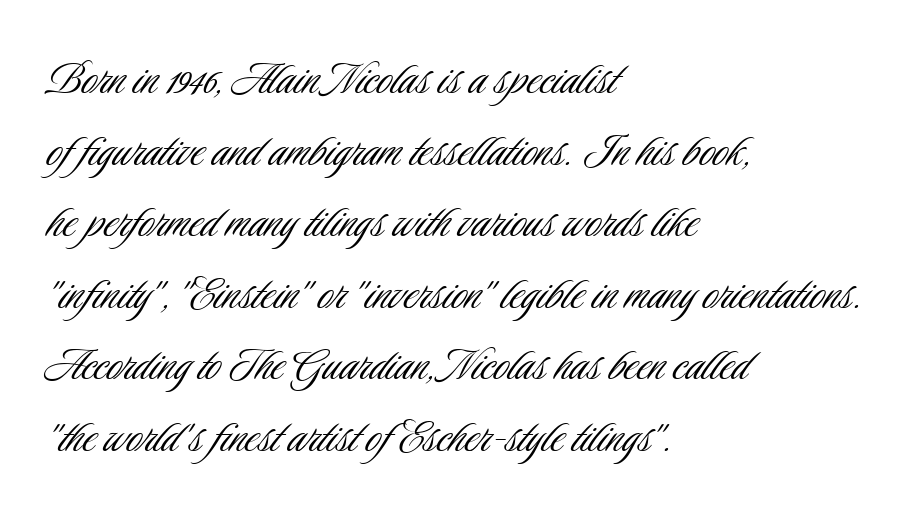
You could not count columns in this text — the font is proportionally spaced. Type without underlining. Teacher's note: observe the even left margin — that is flush-left alignment.
